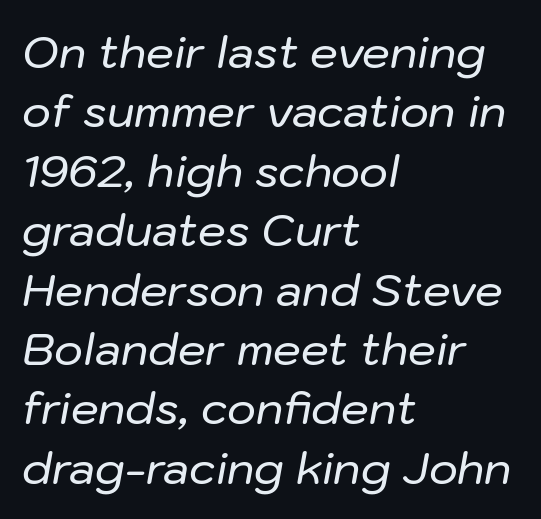
Q: Is the text italic (slanted)? A: Yes, it leans right by about 10 degrees.
Q: Is the text underlined? A: No.
Q: How is the paragraph aligned? A: Left-aligned.
Q: Is the spacing between letters normal or unusually wide? A: Normal.
Q: Is the spacing between lines tight, normal or loose? A: Normal.
Q: Width (condensed, normal, or wide)? A: Normal.
Q: Stroke contrast? A: Low.
Q: x-height? A: Medium.
Q: Monospaced? A: No.
